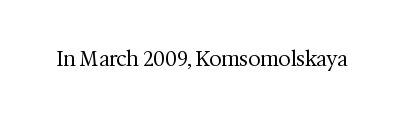
The image shows 20 px text type, upright; set normal letter spacing, not underlined.
